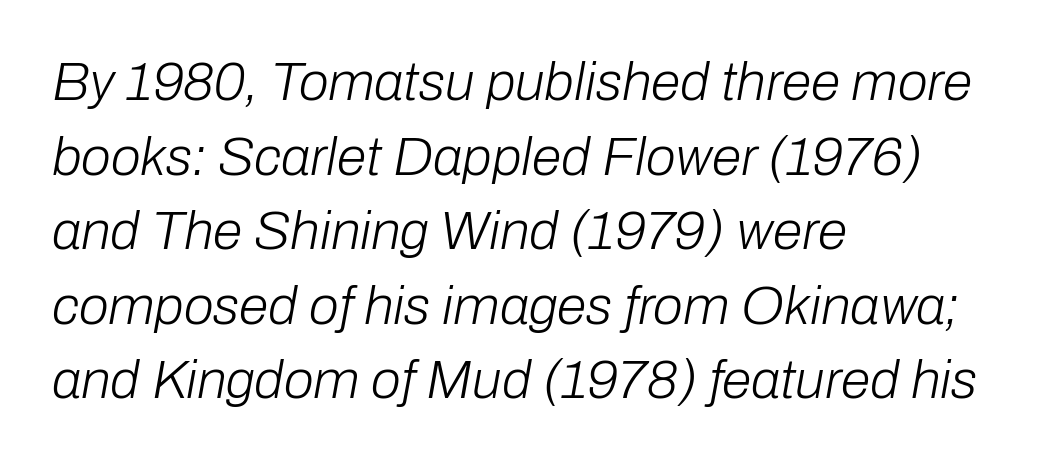
The image shows 54 px light type, italic (leaning right); set left-aligned, normal line spacing (1.38x), normal letter spacing, not underlined; low stroke contrast and a medium x-height.
